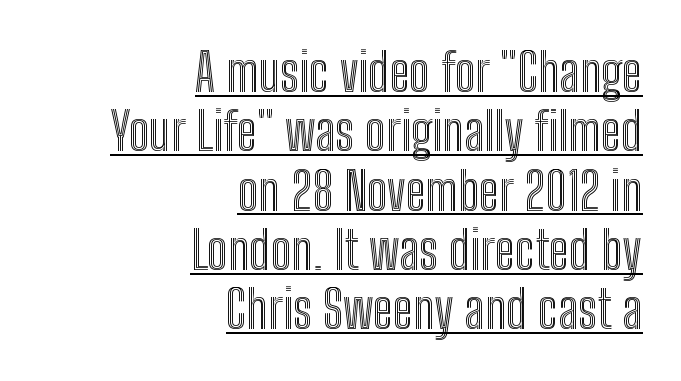
{"italic": "no", "width": "condensed", "x_height": "medium", "monospaced": "no", "underline": "yes", "align": "right", "line_spacing": "tight", "line_spacing_ratio": 1.12, "letter_spacing": "normal", "letter_spacing_em": 0.0, "glyph_px": 53}
